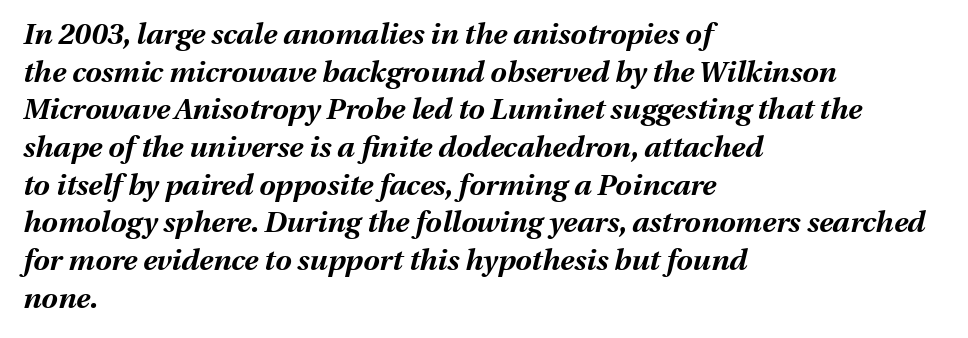
Q: Is the text bold? A: Yes.
Q: Is the text italic (slanted)? A: Yes, it leans right by about 13 degrees.
Q: Is the text underlined? A: No.
Q: How is the paragraph aligned? A: Left-aligned.
Q: Is the spacing between letters normal or unusually wide? A: Normal.
Q: Is the spacing between lines tight, normal or loose? A: Normal.
Q: Width (condensed, normal, or wide)? A: Normal.
Q: Stroke contrast? A: Medium.
Q: x-height? A: Medium.
Q: Monospaced? A: No.
